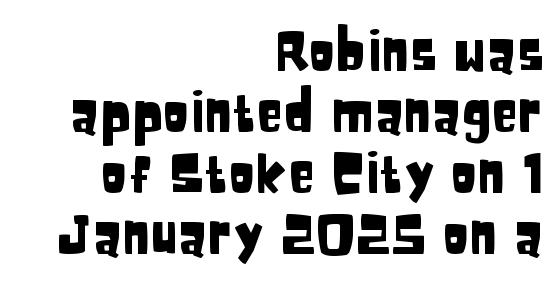
Q: Is the text italic (slanted)? A: No, it is upright.
Q: Is the typeface a serif or a sans-serif typeface? A: Sans-serif.
Q: Is the text underlined? A: No.
Q: How is the paragraph aligned? A: Right-aligned.
Q: Is the spacing between letters normal or unusually wide? A: Normal.
Q: Is the spacing between lines tight, normal or loose? A: Tight.
Q: Width (condensed, normal, or wide)? A: Condensed.
Q: Stroke contrast? A: Low.
Q: x-height? A: Large.
Q: Monospaced? A: No.
